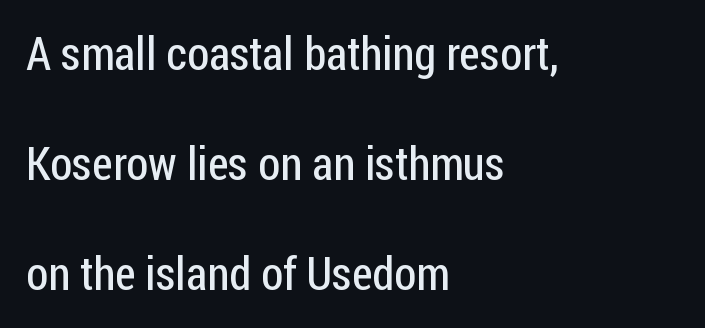
{"serif": "no", "italic": "no", "bold": "no", "weight": "regular", "width": "condensed", "stroke_contrast": "low", "x_height": "medium", "monospaced": "no", "underline": "no", "align": "left", "line_spacing": "loose", "line_spacing_ratio": 2.34, "letter_spacing": "normal", "letter_spacing_em": 0.0, "glyph_px": 47}
